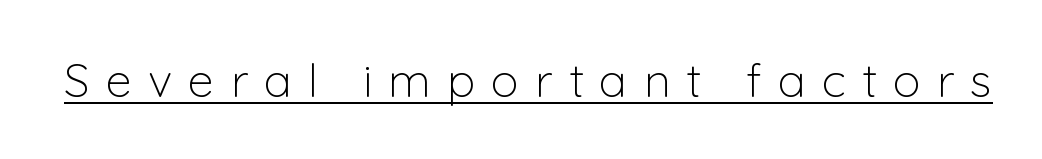
The image shows 47 px light sans-serif type, upright; set unusually wide letter spacing (+0.34 em), underlined; low stroke contrast and a medium x-height.
